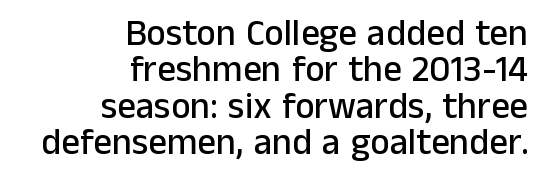
Q: Is the text italic (slanted)? A: No, it is upright.
Q: Is the typeface a serif or a sans-serif typeface? A: Sans-serif.
Q: Is the text underlined? A: No.
Q: How is the paragraph aligned? A: Right-aligned.
Q: Is the spacing between letters normal or unusually wide? A: Normal.
Q: Is the spacing between lines tight, normal or loose? A: Tight.
Q: Width (condensed, normal, or wide)? A: Normal.
Q: Stroke contrast? A: Low.
Q: x-height? A: Medium.
Q: Monospaced? A: No.
